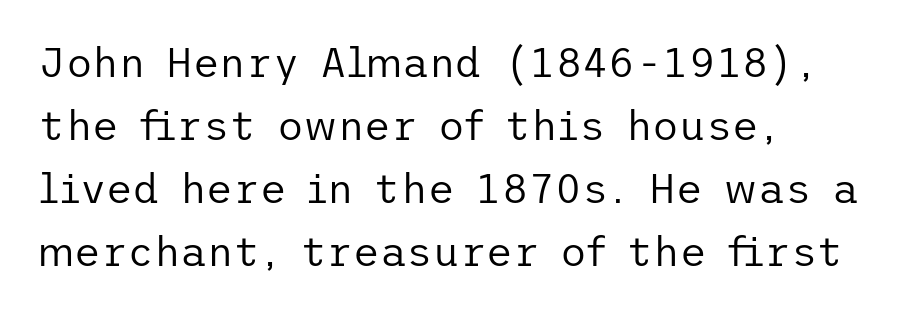
The image shows 41 px regular-weight sans-serif type, upright; set left-aligned, normal line spacing (1.54x), normal letter spacing, not underlined; low stroke contrast and a medium x-height.
